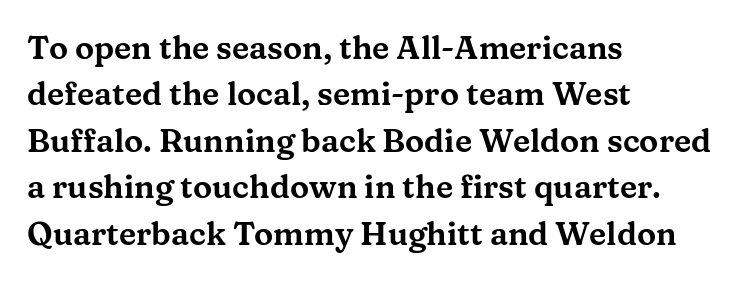
Italic? Not at all — the glyphs are vertical. This sample is left-justified, so line endings fall wherever the words run out. There is no visible air inserted between adjacent glyphs. Regular leading. Lines of text with bare space underneath.
